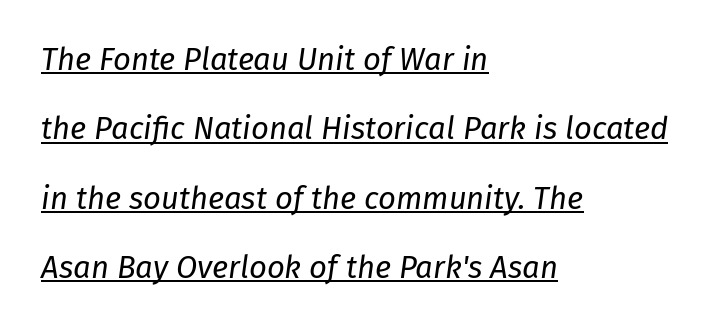
Q: Is the text bold? A: No.
Q: Is the text italic (slanted)? A: Yes, it leans right by about 8 degrees.
Q: Is the text underlined? A: Yes.
Q: How is the paragraph aligned? A: Left-aligned.
Q: Is the spacing between letters normal or unusually wide? A: Normal.
Q: Is the spacing between lines tight, normal or loose? A: Loose.
Q: Width (condensed, normal, or wide)? A: Normal.
Q: Stroke contrast? A: Low.
Q: x-height? A: Medium.
Q: Monospaced? A: No.
